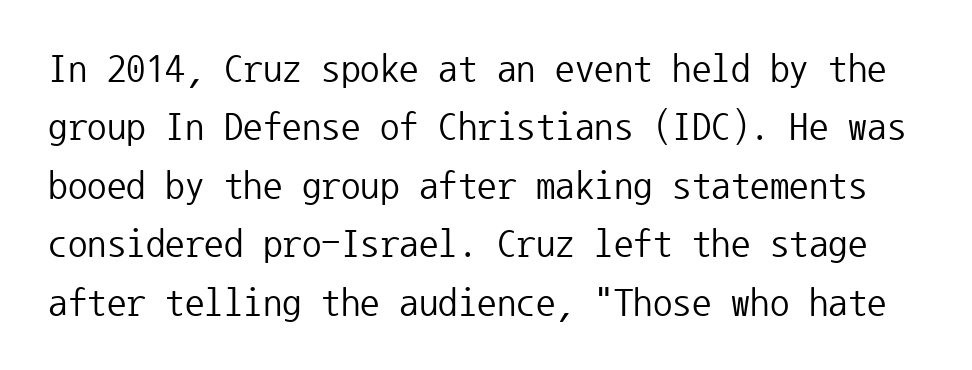
Descenders hang freely into open space. Vertical strokes here are truly vertical. If you measured baseline to baseline, you'd find a middling distance. Think standard paragraph weight, or any step lighter than that.
